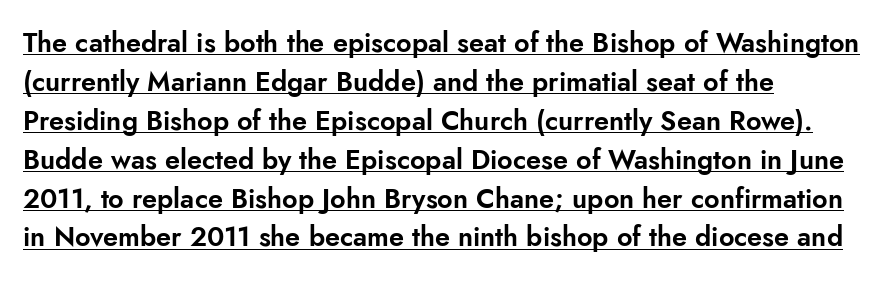
Is the block centered? No — it sits flush against the left margin. If you drew a line through each stem, it would be perfectly vertical. A baseline rule has been typeset under these characters. Is there much room between lines? A standard amount, neither cramped nor airy.
